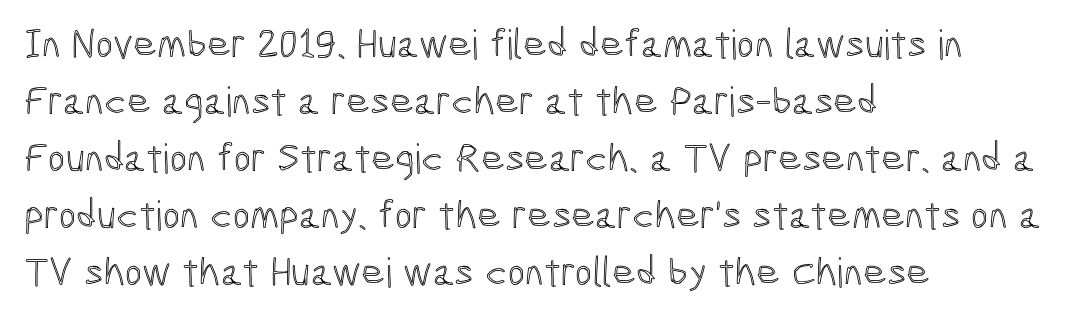
The foot of each line stays bare and open. These lines are rendered in a variable-pitch font. Every stem runs plumb, perpendicular to the baseline. Here the glyphs are tracked normally, forming tight word shapes.
